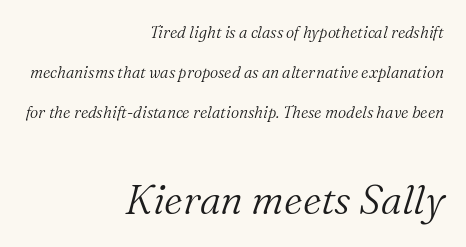
Q: Is the text bold? A: No.
Q: Is the text italic (slanted)? A: Yes, it leans right by about 16 degrees.
Q: Is the typeface a serif or a sans-serif typeface? A: Serif.
Q: Is the text underlined? A: No.
Q: How is the paragraph aligned? A: Right-aligned.
Q: Is the spacing between letters normal or unusually wide? A: Normal.
Q: Is the spacing between lines tight, normal or loose? A: Loose.
Q: Which block of text is set in a larger size, the first (top) or the second (bottom)? A: The second (bottom) one.
Q: Width (condensed, normal, or wide)? A: Normal.
Q: Stroke contrast? A: Medium.
Q: x-height? A: Medium.
Q: Monospaced? A: No.
